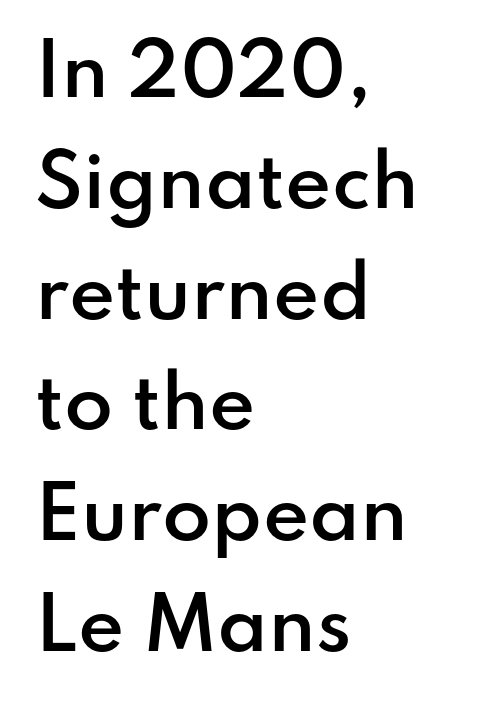
Q: Is the text bold? A: Semi-bold.
Q: Is the text italic (slanted)? A: No, it is upright.
Q: Is the typeface a serif or a sans-serif typeface? A: Sans-serif.
Q: Is the text underlined? A: No.
Q: How is the paragraph aligned? A: Left-aligned.
Q: Is the spacing between letters normal or unusually wide? A: Normal.
Q: Is the spacing between lines tight, normal or loose? A: Normal.
Q: Width (condensed, normal, or wide)? A: Normal.
Q: Stroke contrast? A: Low.
Q: x-height? A: Small.
Q: Monospaced? A: No.
